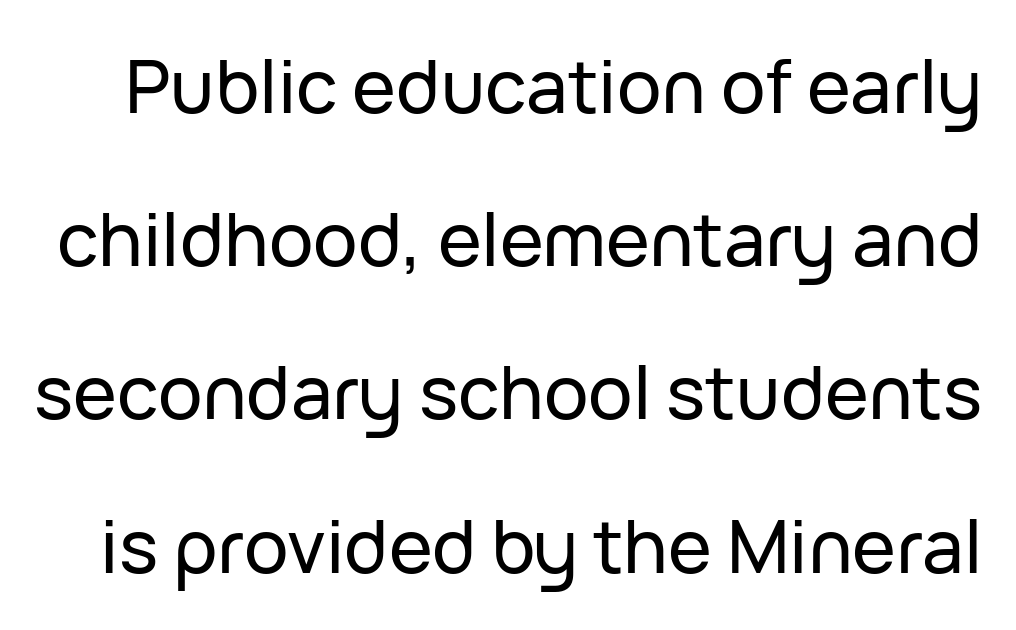
{"serif": "no", "italic": "no", "width": "normal", "stroke_contrast": "low", "x_height": "medium", "monospaced": "no", "underline": "no", "line_spacing": "loose", "line_spacing_ratio": 2.07, "letter_spacing": "normal", "letter_spacing_em": 0.0, "glyph_px": 74}
